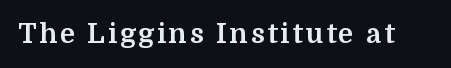
Q: Is the text bold? A: Yes.
Q: Is the text italic (slanted)? A: No, it is upright.
Q: Is the text underlined? A: No.
